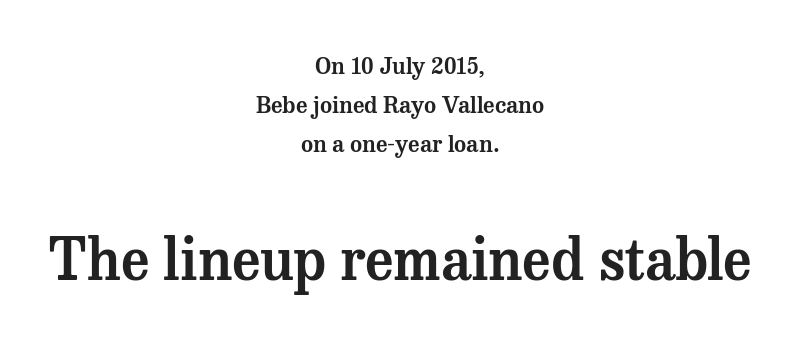
Does the bottom block carry the larger type? Yes, it does. Characters remain perfectly vertical along every line. Each line is balanced around a shared central axis. Nobody touched the tracking dial on this one.
